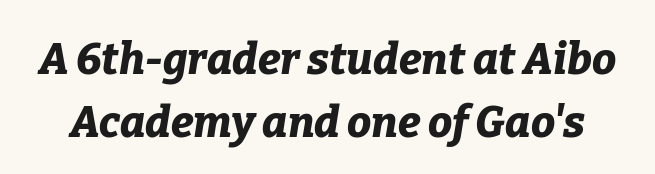
How heavy is the stroke? Heavy — this is a bold. The zone under the glyphs is completely vacant. Character widths vary here, with narrow letters taking less room than wide ones. These lines keep a tight, regular rhythm from letter to letter. Rows of type keep a routine distance in the vertical direction. The typography opts for an oblique posture over an upright one.
